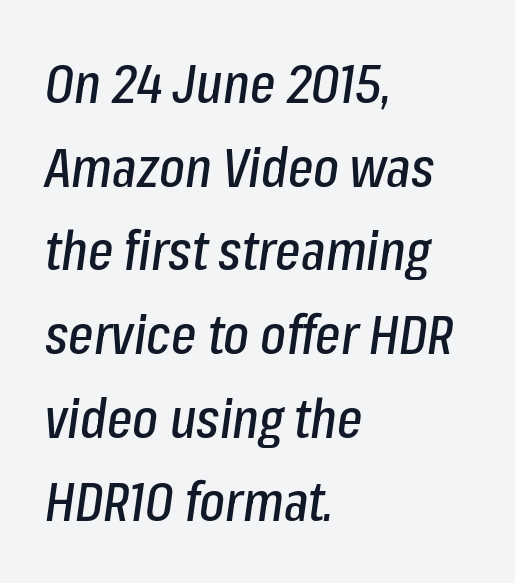
The image shows 54 px condensed type, italic (leaning right); set left-aligned, normal line spacing (1.55x), normal letter spacing, not underlined; low stroke contrast and a medium x-height.
